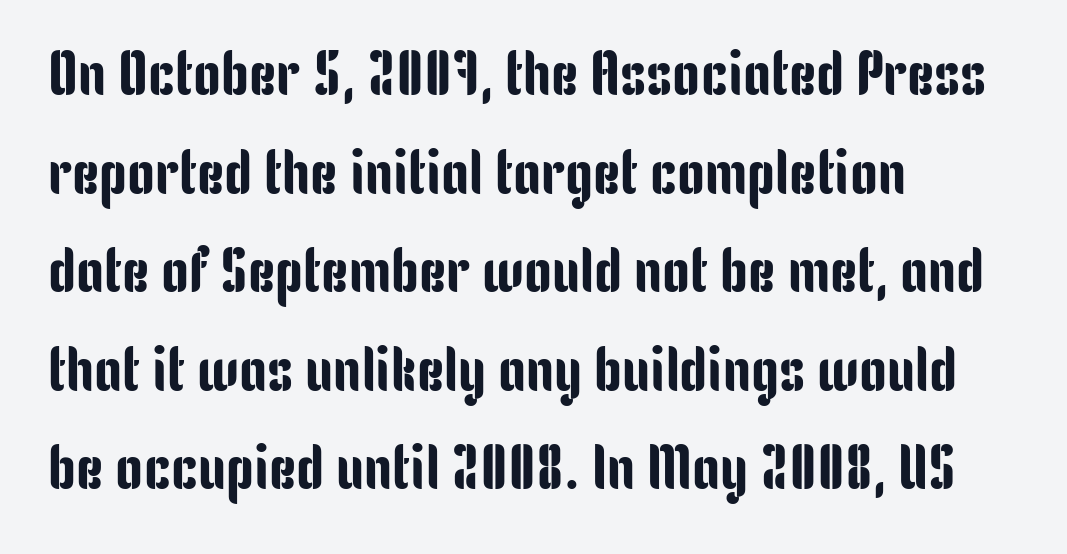
This sample uses a sans-serif face. The lettering stays uniformly vertical, giving the passage a roman look. The paragraph has a hard left edge and a soft right edge. These lines are rendered in a variable-pitch font.
